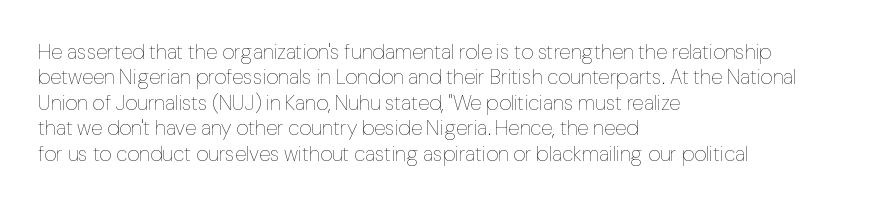
A bare baseline throughout the passage. Line beginnings align vertically; line endings do not. This sample uses plain, unmodified letter spacing. Posture: straight, roman, zero tilt. Is this a heavy cut? Hardly; it is regular or lighter.
